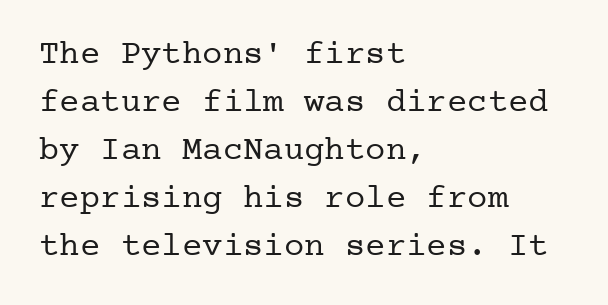
The image shows 34 px regular-weight serif type, upright; set left-aligned, normal line spacing (1.41x), normal letter spacing, not underlined; low stroke contrast and a medium x-height.
